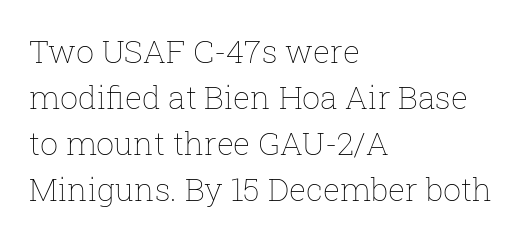
Q: Is the text bold? A: No.
Q: Is the text italic (slanted)? A: No, it is upright.
Q: Is the text underlined? A: No.
Q: How is the paragraph aligned? A: Left-aligned.
Q: Is the spacing between letters normal or unusually wide? A: Normal.
Q: Is the spacing between lines tight, normal or loose? A: Normal.
Q: Width (condensed, normal, or wide)? A: Normal.
Q: Stroke contrast? A: Low.
Q: x-height? A: Medium.
Q: Monospaced? A: No.
